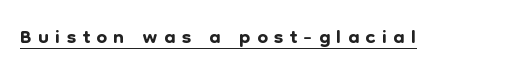
The image shows 31 px sans-serif type, upright; set unusually wide letter spacing (+0.2 em), underlined; low stroke contrast and a medium x-height.
